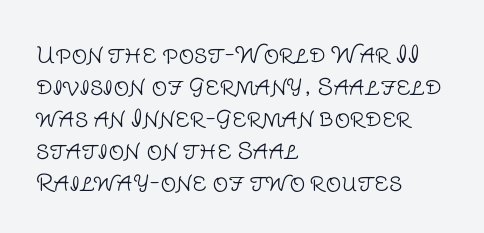
Q: Is the text bold? A: No.
Q: Is the text italic (slanted)? A: Yes.
Q: Is the text underlined? A: No.
Q: How is the paragraph aligned? A: Left-aligned.
Q: Is the spacing between letters normal or unusually wide? A: Normal.
Q: Is the spacing between lines tight, normal or loose? A: Normal.
